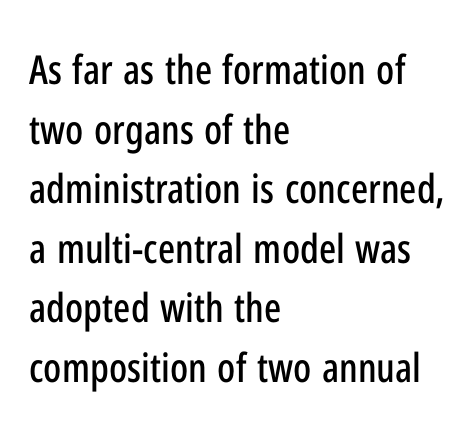
Style check: upright. The letters advance in unequal steps, a hallmark of proportional type. A typesetter would call this zero additional tracking. What's the leading like? Ordinary, nothing unusual. In terms of letterform style, serifs are entirely absent. Does the copy run flush right? No — it runs flush left.
